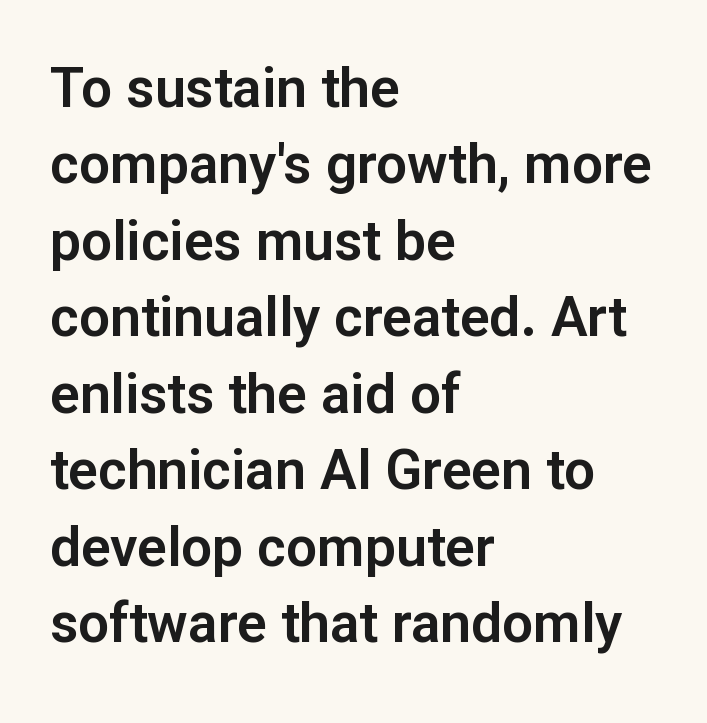
{"serif": "no", "italic": "no", "width": "normal", "stroke_contrast": "low", "x_height": "medium", "monospaced": "no", "underline": "no", "align": "left", "line_spacing": "normal", "line_spacing_ratio": 1.39, "letter_spacing": "normal", "letter_spacing_em": 0.0, "glyph_px": 55}
